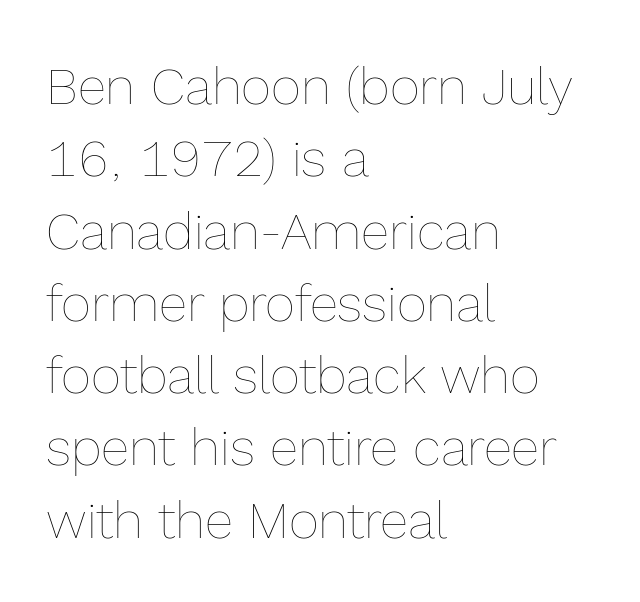
{"italic": "no", "bold": "no", "weight": "thin", "width": "normal", "x_height": "medium", "monospaced": "no", "underline": "no", "align": "left", "line_spacing": "normal", "line_spacing_ratio": 1.39, "letter_spacing": "normal", "letter_spacing_em": 0.0, "glyph_px": 52}
